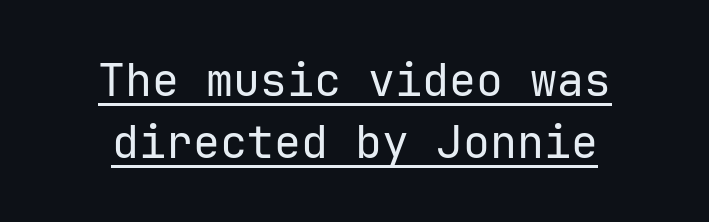
{"serif": "no", "italic": "no", "bold": "no", "weight": "regular", "width": "normal", "stroke_contrast": "low", "x_height": "medium", "underline": "yes", "align": "center", "line_spacing": "normal", "line_spacing_ratio": 1.37, "letter_spacing": "normal", "letter_spacing_em": 0.0, "glyph_px": 45}
